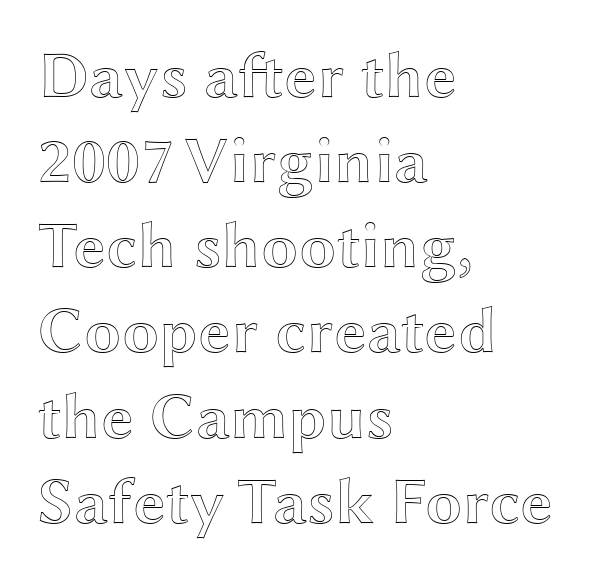
The image shows 66 px wide type, upright; set left-aligned, normal line spacing (1.29x), normal letter spacing, not underlined; a medium x-height.
